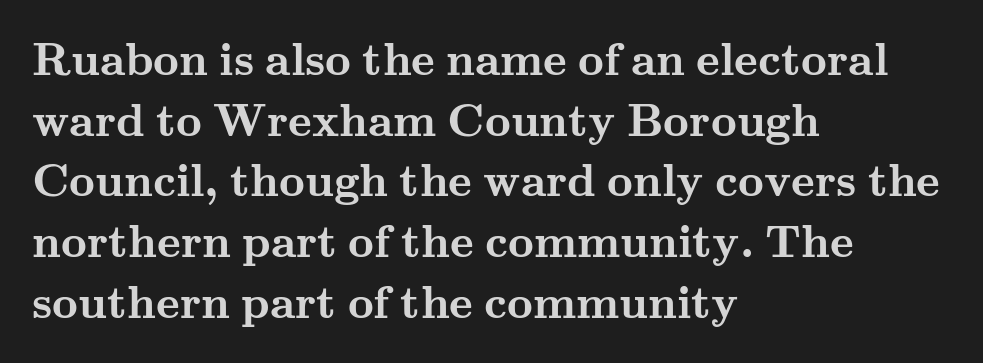
The image shows 45 px semibold, wide serif type, upright; set left-aligned, normal line spacing (1.35x), normal letter spacing, not underlined; medium stroke contrast and a small x-height.
